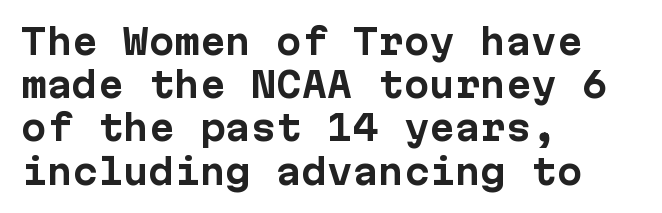
The image shows 34 px bold sans-serif type, upright; set left-aligned, normal line spacing (1.27x), normal letter spacing, not underlined; low stroke contrast and a medium x-height.
